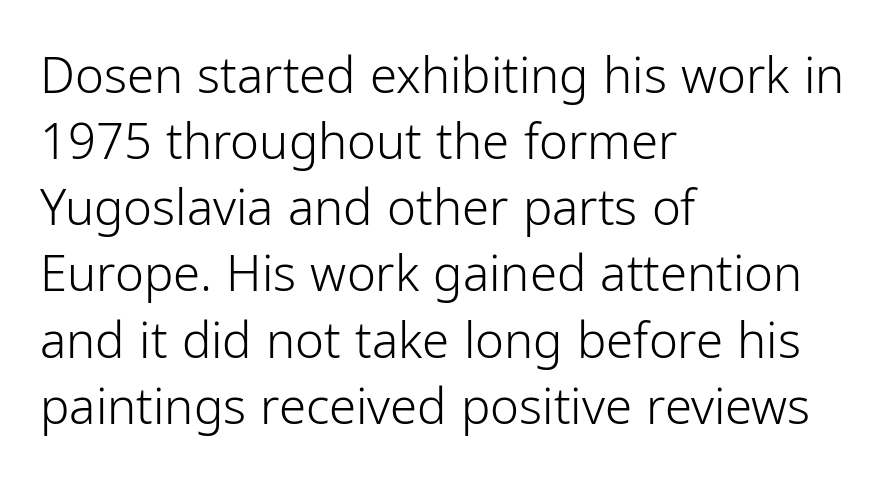
{"serif": "no", "italic": "no", "bold": "no", "weight": "light", "width": "normal", "stroke_contrast": "low", "x_height": "medium", "monospaced": "no", "underline": "no", "align": "left", "line_spacing": "normal", "line_spacing_ratio": 1.35, "letter_spacing": "normal", "letter_spacing_em": 0.0, "glyph_px": 49}
